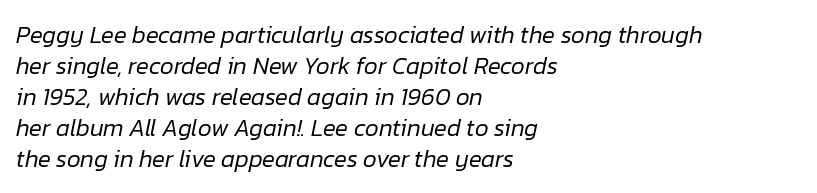
Q: Is the text bold? A: No.
Q: Is the text italic (slanted)? A: Yes, it leans right by about 12 degrees.
Q: Is the text underlined? A: No.
Q: How is the paragraph aligned? A: Left-aligned.
Q: Is the spacing between letters normal or unusually wide? A: Normal.
Q: Is the spacing between lines tight, normal or loose? A: Normal.
